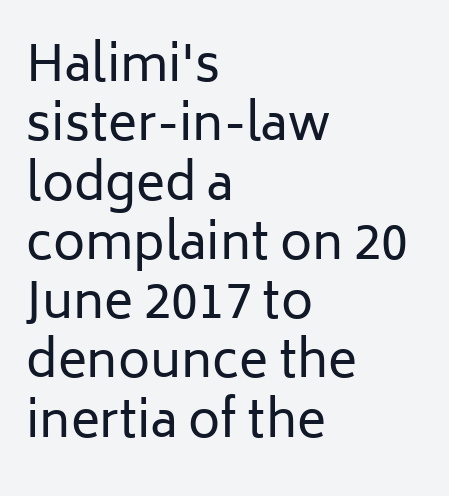
The image shows 49 px regular-weight sans-serif type, upright; set left-aligned, line spacing 1.21x, normal letter spacing, not underlined; low stroke contrast and a medium x-height.
